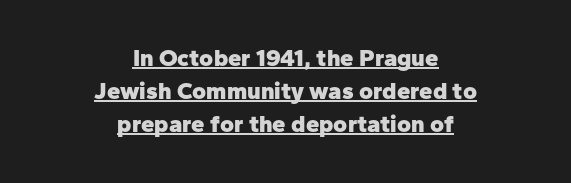
The image shows 24 px bold type, upright; set centered, normal line spacing (1.38x), normal letter spacing, underlined.
